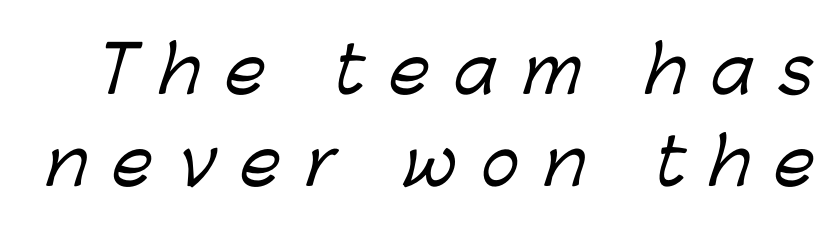
{"serif": "no", "width": "normal", "stroke_contrast": "low", "x_height": "medium", "monospaced": "no", "underline": "no", "line_spacing": "normal", "line_spacing_ratio": 1.43, "letter_spacing": "wide", "letter_spacing_em": 0.39, "glyph_px": 64}
